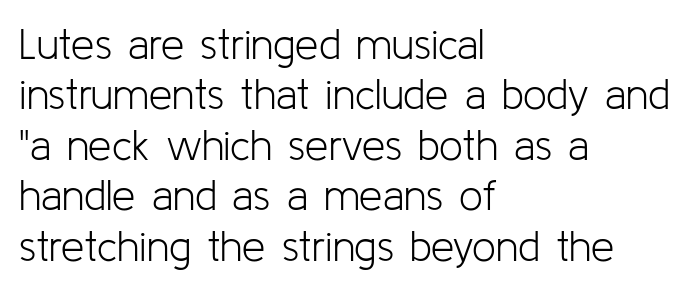
{"serif": "no", "italic": "no", "bold": "no", "weight": "light", "width": "normal", "stroke_contrast": "low", "x_height": "medium", "monospaced": "no", "underline": "no", "align": "left", "line_spacing_ratio": 1.2, "letter_spacing": "normal", "letter_spacing_em": 0.0, "glyph_px": 42}
